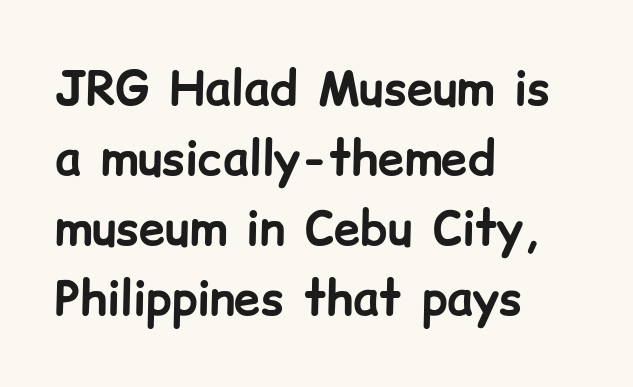
The image shows 47 px bold sans-serif type, upright; set left-aligned, normal line spacing (1.49x), normal letter spacing, not underlined; low stroke contrast and a medium x-height.
